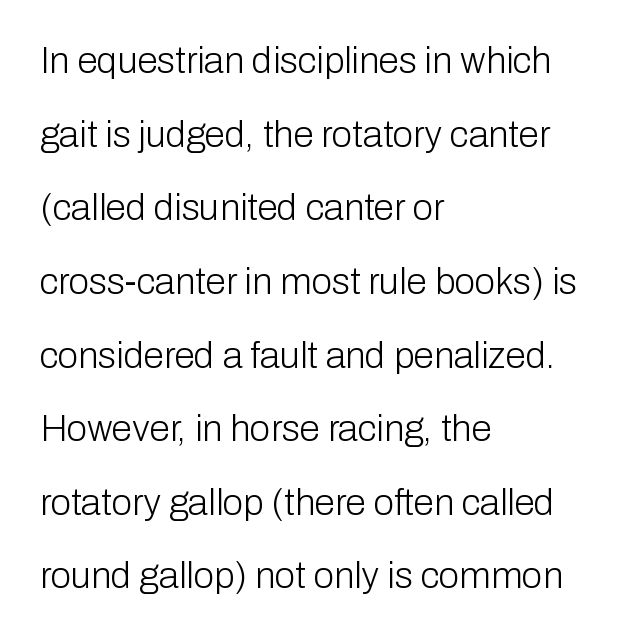
In terms of leading, this rendering errs on the spacious side. You could not count columns in this text — the font is proportionally spaced. What stands out about the letter spacing? Nothing — it is the standard amount. A classic flush-left, rag-right setting is used for this passage.
